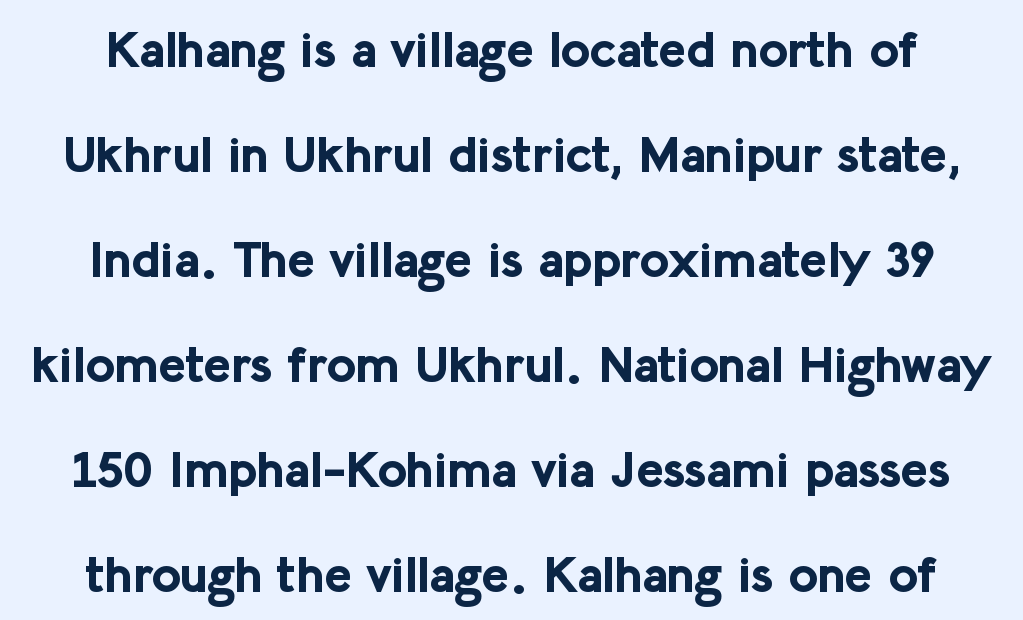
{"serif": "no", "italic": "no", "bold": "yes", "weight": "bold", "width": "normal", "stroke_contrast": "low", "x_height": "medium", "monospaced": "no", "underline": "no", "line_spacing": "loose", "line_spacing_ratio": 2.06, "letter_spacing": "normal", "letter_spacing_em": 0.0, "glyph_px": 51}
